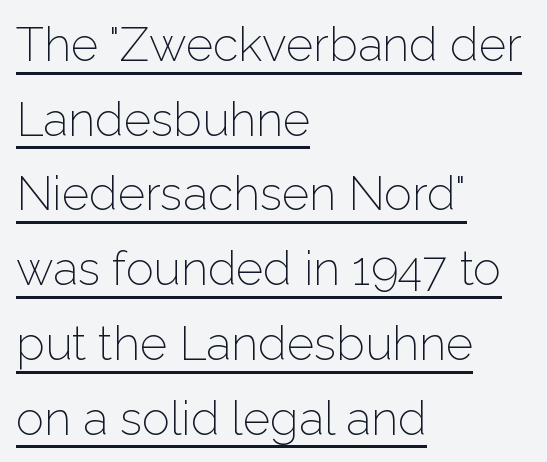
The paragraph has a hard left edge and a soft right edge. A sans-serif font was chosen for this passage. Leading matches the norm, producing a regular column. Heaviness? Minimal to ordinary, like unemphasized prose. You could call the tracking neutral — neither tight nor loose. Check the space under the baseline: a stroke is drawn there.
